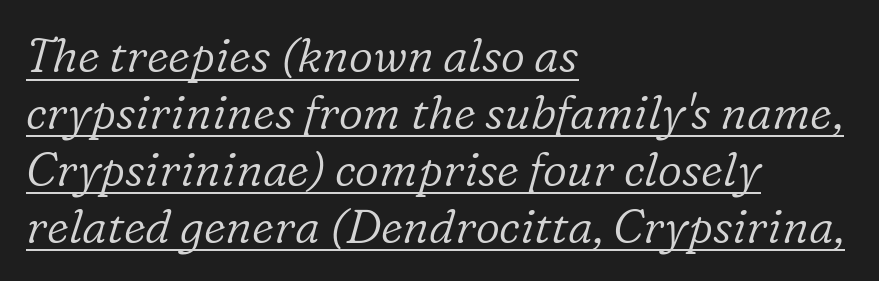
Letters have the restrained weight of plain body copy at most. Has an underline been added? It has. The passage shown has conventional tracking throughout. Unlike a clean sans, this face finishes its strokes with serifs. These lines stack with their left ends in a neat column.
